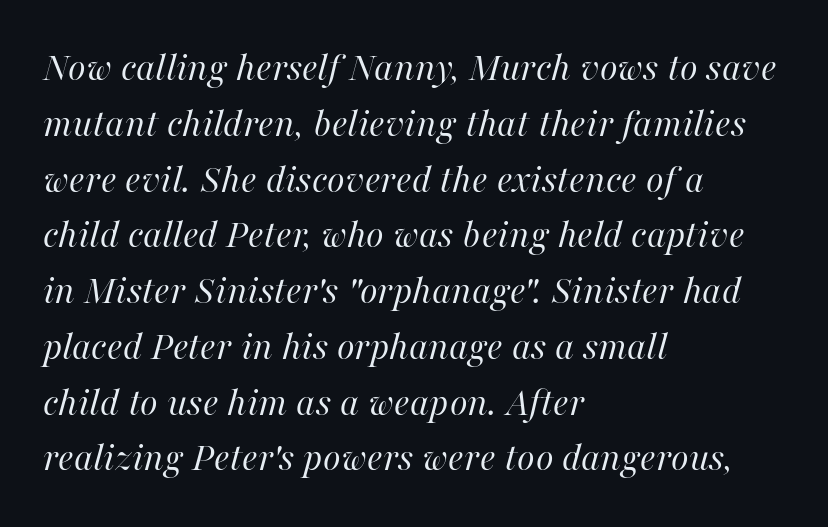
The image shows 41 px regular-weight type, italic (leaning right); set left-aligned, normal line spacing (1.36x), normal letter spacing, not underlined; high stroke contrast and a medium x-height.
